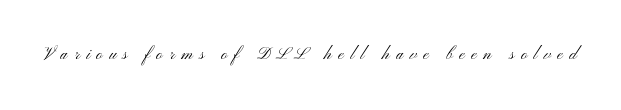
Between one letter and the next there's a generous, obvious gap. These glyphs show unthickened strokes, regular width or finer. The space beneath each line is pristine and unruled.
